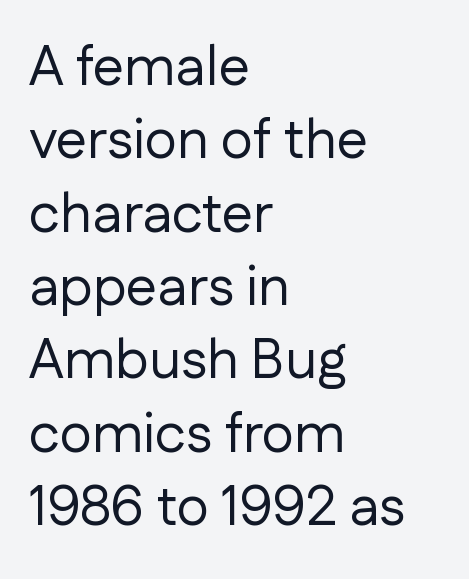
Descenders hang freely into open space. Each letter keeps its own natural width here, so spacing adapts to shape. No letter is thick-stroked: the sample isn't bold. Posture: upright roman.
